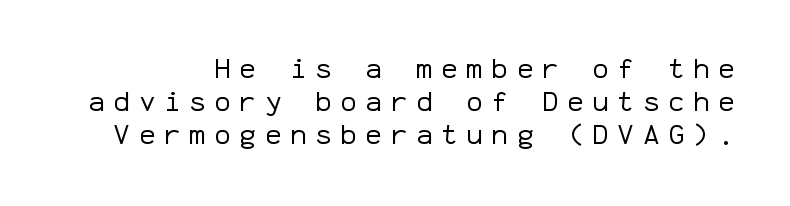
{"serif": "no", "italic": "no", "bold": "no", "weight": "regular", "width": "normal", "stroke_contrast": "low", "x_height": "medium", "monospaced": "yes", "underline": "no", "align": "right", "line_spacing_ratio": 1.18, "letter_spacing": "wide", "letter_spacing_em": 0.3, "glyph_px": 28}
